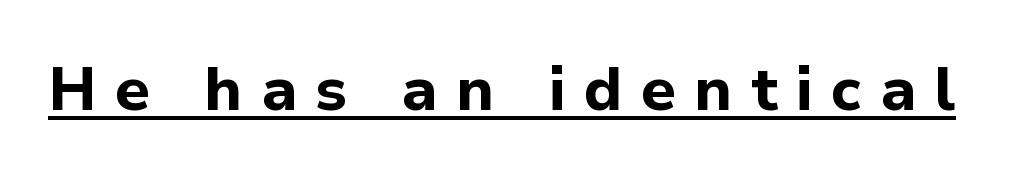
The letters are bold, with thick, heavy strokes. Does extra space separate the letters? Yes, quite a lot of it. This sample uses a sans-serif face. The rendering uses natural spacing where letterforms have individual widths. Has an underline been added? It has.
